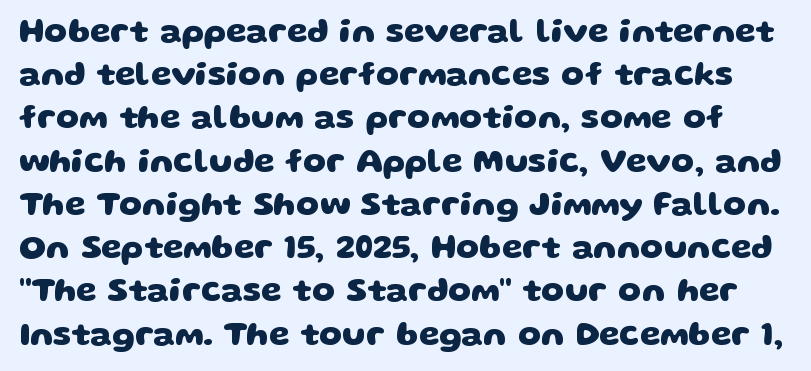
Q: Is the text bold? A: Yes.
Q: Is the typeface a serif or a sans-serif typeface? A: Sans-serif.
Q: Is the text underlined? A: No.
Q: Is the spacing between letters normal or unusually wide? A: Normal.
Q: Is the spacing between lines tight, normal or loose? A: Normal.
Q: Width (condensed, normal, or wide)? A: Wide.
Q: Stroke contrast? A: Low.
Q: x-height? A: Large.
Q: Monospaced? A: No.
